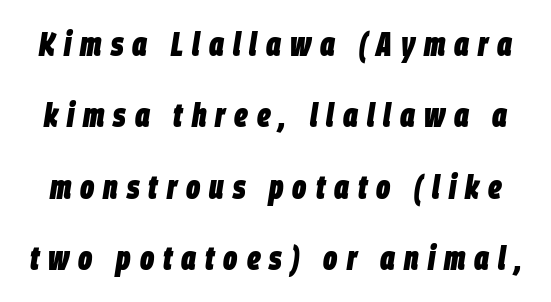
The image shows 33 px heavy, condensed type, italic (leaning right); set loose line spacing (2.16x), unusually wide letter spacing (+0.27 em), not underlined; low stroke contrast and a large x-height.
